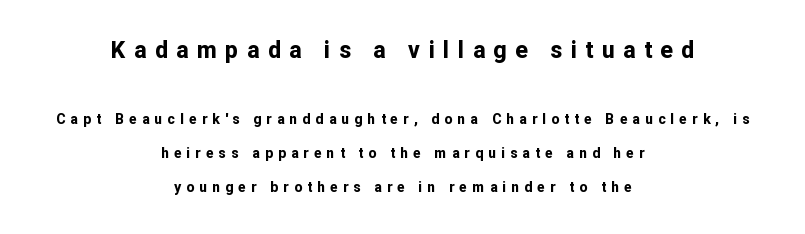
These lines stack symmetrically, like a column narrowing and widening about its center. Is the type bold? Yes — the strokes are clearly thick and heavy. The letters stand straight up with perfectly vertical stems. Students, observe: this is what heavily led, spacious text looks like. This rendering widens character spacing well past its baseline value.
